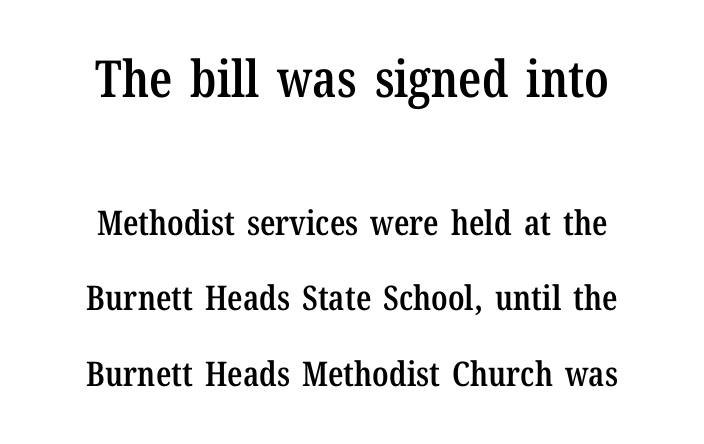
{"serif": "yes", "italic": "no", "bold": "semi", "weight": "semibold", "width": "condensed", "stroke_contrast": "low", "x_height": "medium", "monospaced": "no", "underline": "no", "align": "center", "line_spacing": "loose", "line_spacing_ratio": 2.23, "letter_spacing": "normal", "letter_spacing_em": 0.0, "larger_block": "first", "size_ratio": 1.5, "glyph_px": 51}
